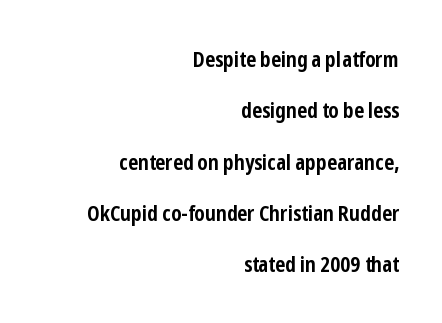
{"italic": "no", "bold": "yes", "underline": "no", "align": "right", "line_spacing": "loose", "line_spacing_ratio": 2.33, "letter_spacing": "normal", "letter_spacing_em": 0.0, "glyph_px": 22}
